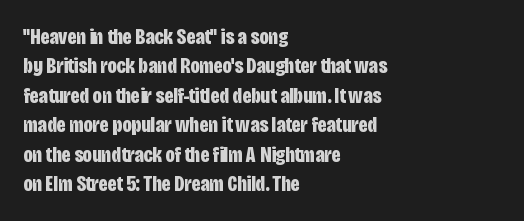
The image shows 22 px bold type, upright; set left-aligned, normal line spacing (1.34x), normal letter spacing, not underlined.
